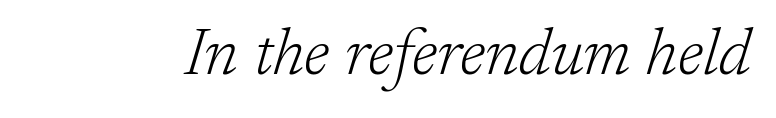
{"serif": "yes", "italic": "yes", "lean": "right", "slant_degrees": 17, "bold": "no", "weight": "light", "width": "normal", "stroke_contrast": "low", "x_height": "medium", "monospaced": "no", "underline": "no", "letter_spacing": "normal", "letter_spacing_em": 0.0, "glyph_px": 65}
